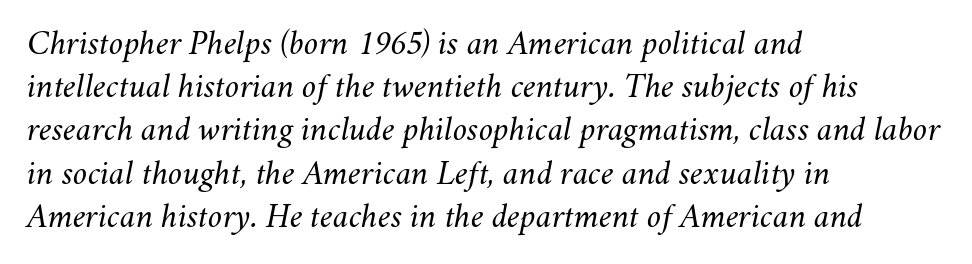
{"italic": "yes", "lean": "right", "slant_degrees": 11, "bold": "no", "weight": "light", "width": "normal", "stroke_contrast": "medium", "x_height": "small", "monospaced": "no", "underline": "no", "align": "left", "line_spacing_ratio": 1.2, "letter_spacing": "normal", "letter_spacing_em": 0.0, "glyph_px": 36}
